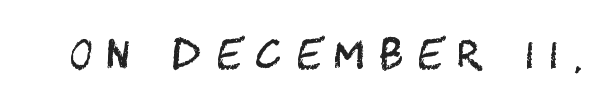
{"serif": "no", "italic": "no", "bold": "no", "weight": "regular", "width": "condensed", "stroke_contrast": "medium", "x_height": "large", "underline": "no", "letter_spacing": "wide", "letter_spacing_em": 0.35, "glyph_px": 40}
